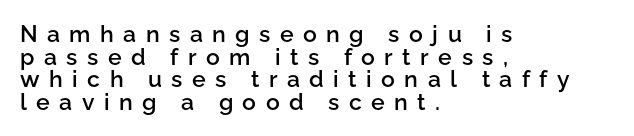
Q: Is the text bold? A: Semi-bold.
Q: Is the text italic (slanted)? A: No, it is upright.
Q: Is the text underlined? A: No.
Q: How is the paragraph aligned? A: Left-aligned.
Q: Is the spacing between letters normal or unusually wide? A: Unusually wide.
Q: Is the spacing between lines tight, normal or loose? A: Tight.
